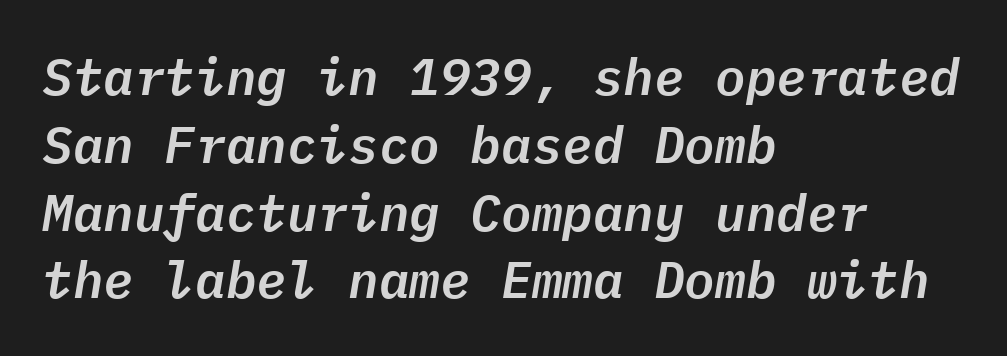
Nobody drew a line under any word here. Nothing unusual about the tracking: characters are spaced as the font intends. This rendering uses left alignment, leaving the right contour irregular. Looks like terminal output: every glyph gets an equal slot. The line-height multiplier appears to be the usual default. Designer's note — italics engaged.
